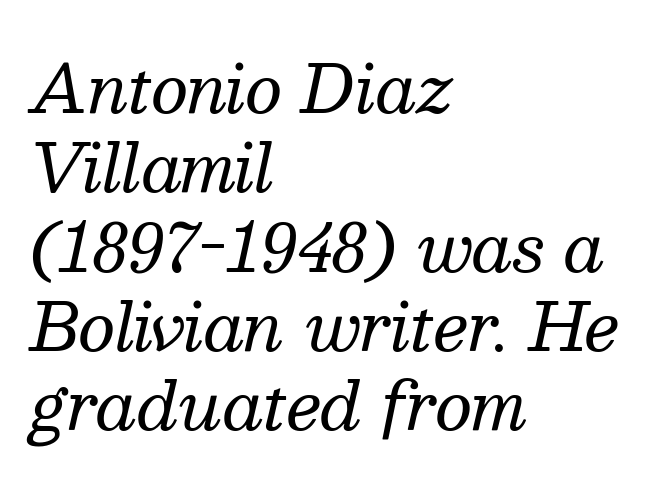
Typographically, this falls in the serif category. The typesetting does not lean heavy: it is not bold. Slant detected: the letters are inclined. The rag falls on the right side of this text block. What stands out about the letter spacing? Nothing — it is the standard amount. Do the characters align in a grid? No, the font is proportional.
